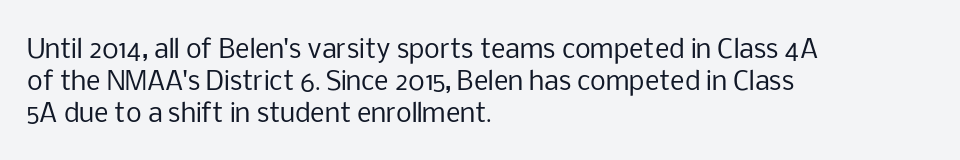
Q: Is the text bold? A: No.
Q: Is the text italic (slanted)? A: No, it is upright.
Q: Is the text underlined? A: No.
Q: How is the paragraph aligned? A: Left-aligned.
Q: Is the spacing between letters normal or unusually wide? A: Normal.
Q: Is the spacing between lines tight, normal or loose? A: Normal.
